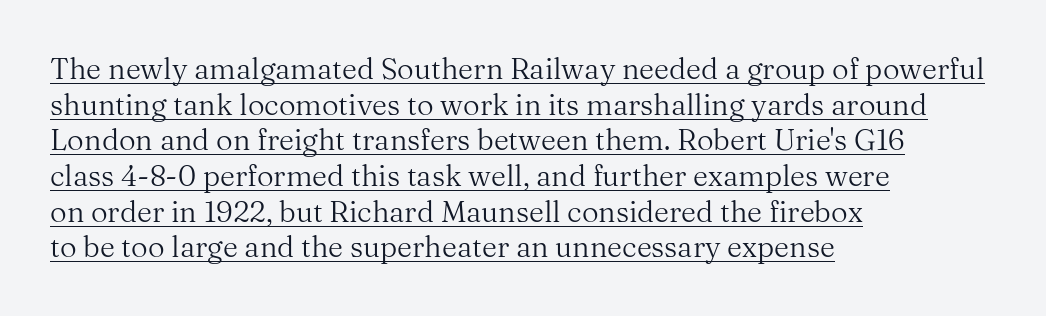
The image shows 29 px regular-weight serif type, upright; set left-aligned, line spacing 1.23x, normal letter spacing, underlined; medium stroke contrast and a medium x-height.
